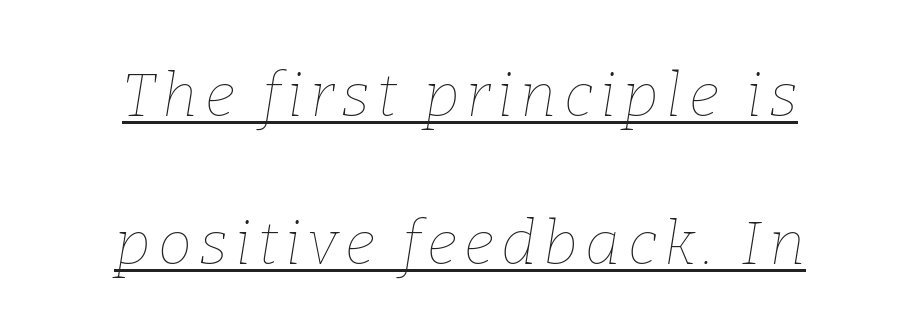
The image shows 61 px thin type, italic (leaning right); set centered, loose line spacing (2.43x), underlined; low stroke contrast and a medium x-height.
